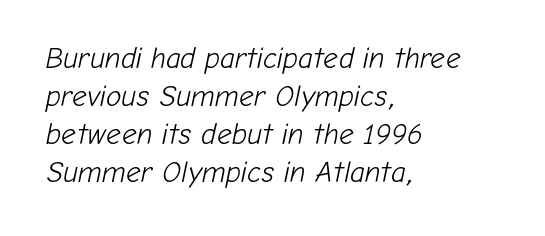
{"italic": "yes", "lean": "right", "slant_degrees": 12, "bold": "no", "weight": "light", "width": "normal", "stroke_contrast": "low", "x_height": "medium", "monospaced": "no", "underline": "no", "align": "left", "line_spacing": "normal", "line_spacing_ratio": 1.31, "letter_spacing": "normal", "letter_spacing_em": 0.0, "glyph_px": 29}
